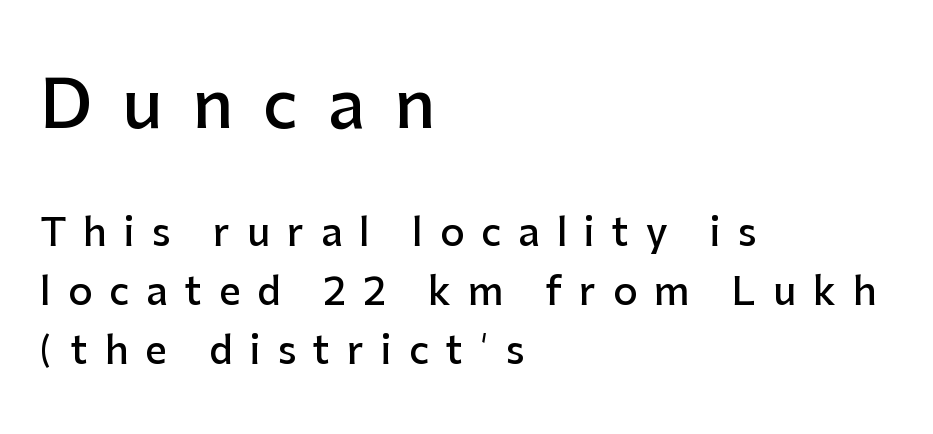
The image shows 66 px semibold sans-serif type, upright; set left-aligned, normal line spacing (1.55x), unusually wide letter spacing (+0.45 em), not underlined; the first (top) block is 1.74x larger; low stroke contrast and a medium x-height.
